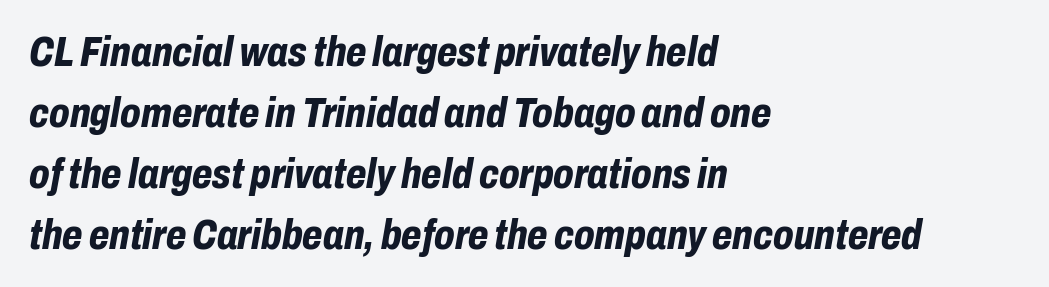
Q: Is the text bold? A: Yes.
Q: Is the text italic (slanted)? A: Yes, it leans right by about 10 degrees.
Q: Is the text underlined? A: No.
Q: How is the paragraph aligned? A: Left-aligned.
Q: Is the spacing between letters normal or unusually wide? A: Normal.
Q: Is the spacing between lines tight, normal or loose? A: Normal.
Q: Width (condensed, normal, or wide)? A: Condensed.
Q: Stroke contrast? A: Low.
Q: x-height? A: Medium.
Q: Monospaced? A: No.
